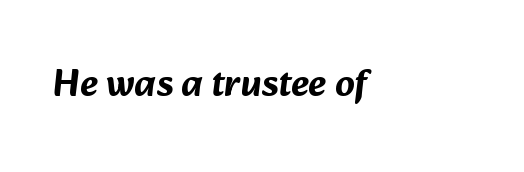
{"serif": "no", "width": "normal", "stroke_contrast": "low", "x_height": "medium", "monospaced": "no", "underline": "no", "letter_spacing": "normal", "letter_spacing_em": 0.0, "glyph_px": 39}
